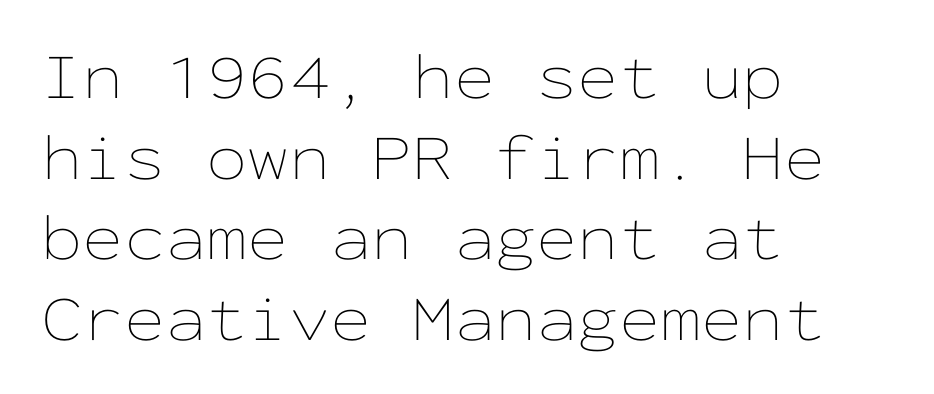
Q: Is the text bold? A: No.
Q: Is the text italic (slanted)? A: No, it is upright.
Q: Is the text underlined? A: No.
Q: How is the paragraph aligned? A: Left-aligned.
Q: Is the spacing between letters normal or unusually wide? A: Normal.
Q: Width (condensed, normal, or wide)? A: Wide.
Q: Stroke contrast? A: Low.
Q: x-height? A: Medium.
Q: Monospaced? A: Yes.
